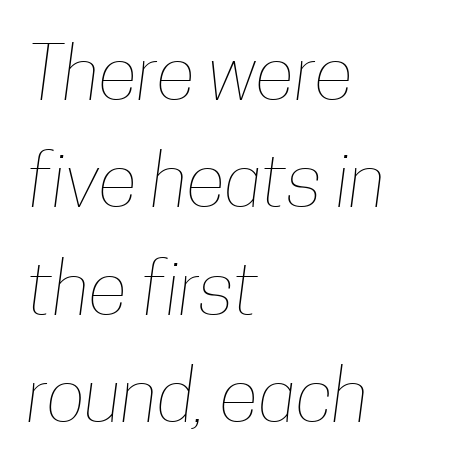
{"bold": "no", "weight": "thin", "width": "condensed", "stroke_contrast": "low", "x_height": "medium", "monospaced": "no", "underline": "no", "align": "left", "line_spacing": "normal", "line_spacing_ratio": 1.47, "letter_spacing": "normal", "letter_spacing_em": 0.0, "glyph_px": 73}
